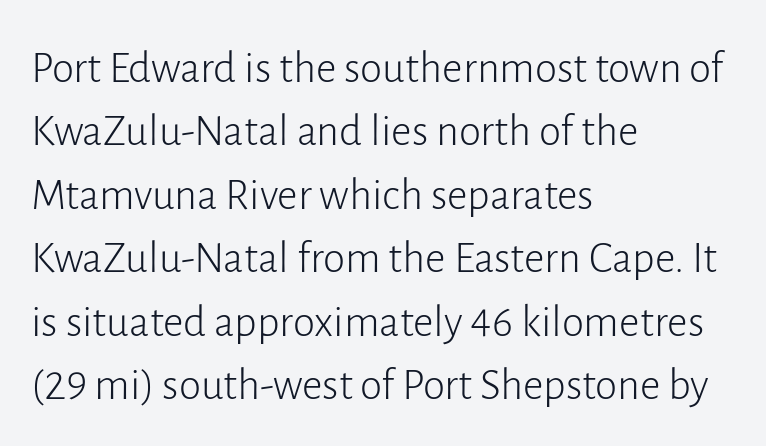
The leading is moderate, giving the passage an even texture. A typesetter would call this zero additional tracking. The passage is arranged the way most books set body copy — flush left. Rendered with straight, roman letterforms.
